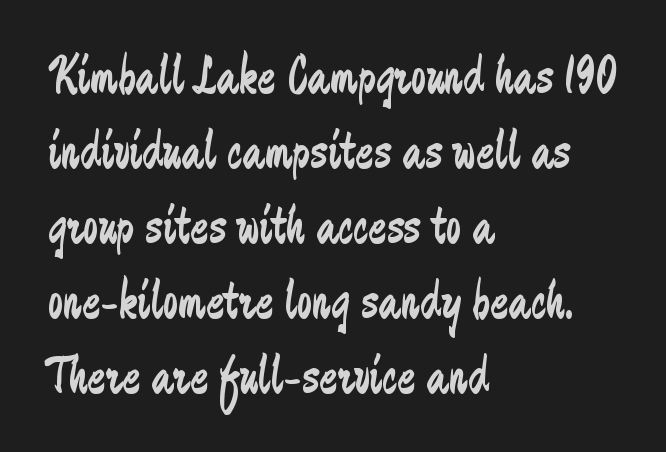
The image shows 54 px regular-weight, condensed sans-serif type; set left-aligned, normal line spacing (1.39x), normal letter spacing, not underlined; low stroke contrast and a medium x-height.
